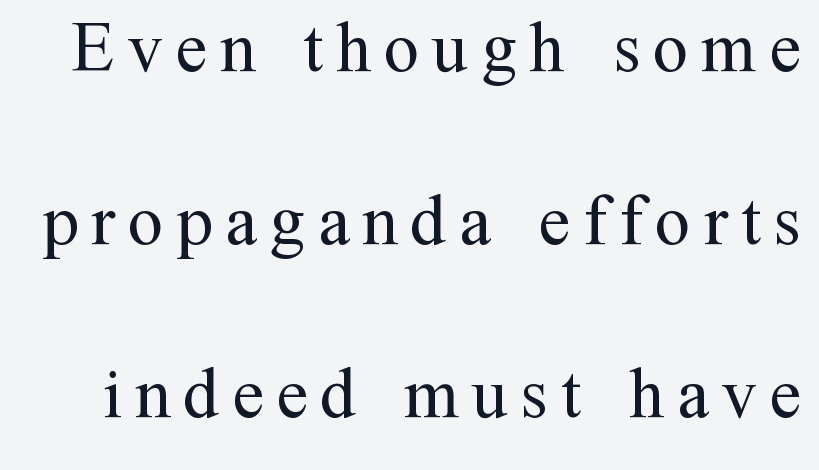
Unbolded letterforms with no extra heft. Yep, those are serifs on the letters. Whoever set this chose breathing room over compactness in the vertical rhythm. The face used here is proportionally spaced, like ordinary book or web type.
